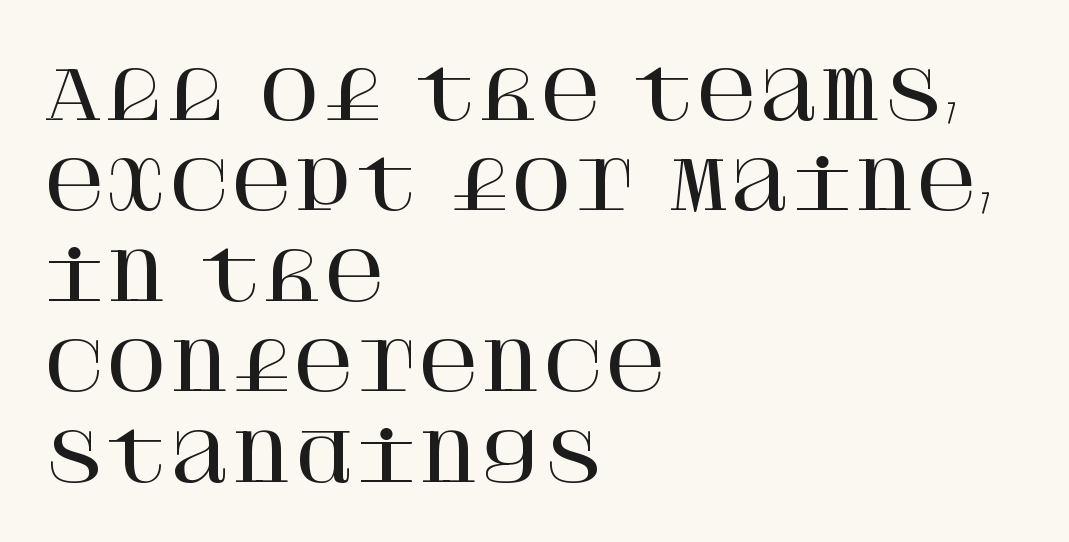
Q: Is the text italic (slanted)? A: No, it is upright.
Q: Is the typeface a serif or a sans-serif typeface? A: Serif.
Q: Is the text underlined? A: No.
Q: How is the paragraph aligned? A: Left-aligned.
Q: Is the spacing between letters normal or unusually wide? A: Normal.
Q: Is the spacing between lines tight, normal or loose? A: Normal.
Q: Width (condensed, normal, or wide)? A: Normal.
Q: Stroke contrast? A: High.
Q: x-height? A: Large.
